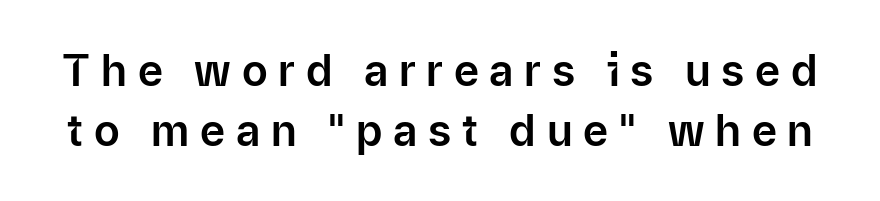
The image shows 43 px sans-serif type, upright; set normal line spacing (1.39x), unusually wide letter spacing (+0.25 em), not underlined; low stroke contrast and a medium x-height.
